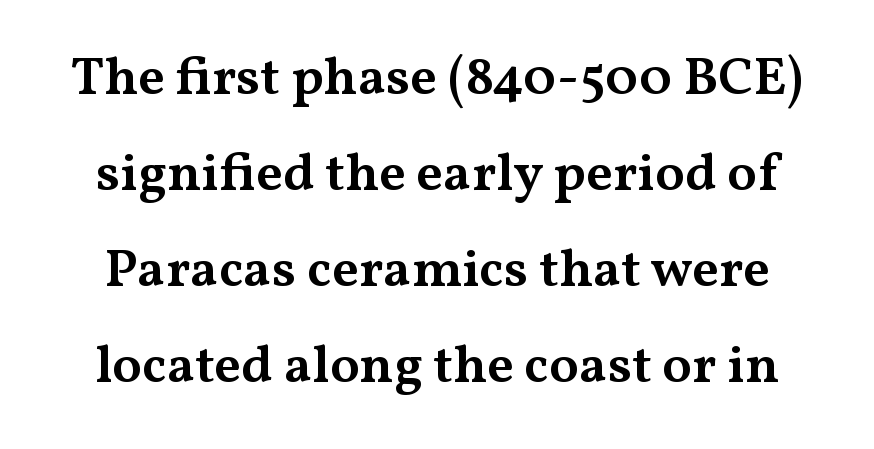
Q: Is the text bold? A: Semi-bold.
Q: Is the text italic (slanted)? A: No, it is upright.
Q: Is the typeface a serif or a sans-serif typeface? A: Serif.
Q: Is the text underlined? A: No.
Q: Is the spacing between letters normal or unusually wide? A: Normal.
Q: Width (condensed, normal, or wide)? A: Wide.
Q: Stroke contrast? A: Medium.
Q: x-height? A: Medium.
Q: Monospaced? A: No.
